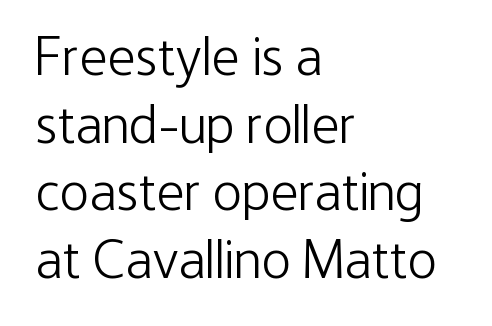
The image shows 55 px light, condensed sans-serif type, upright; set left-aligned, line spacing 1.23x, normal letter spacing, not underlined; low stroke contrast and a medium x-height.
